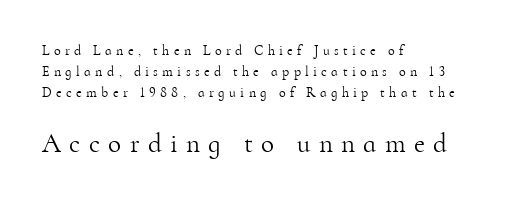
The image shows 27 px text type, upright; set left-aligned, normal line spacing (1.51x), unusually wide letter spacing (+0.31 em), not underlined; the second (bottom) block is 1.93x larger.
